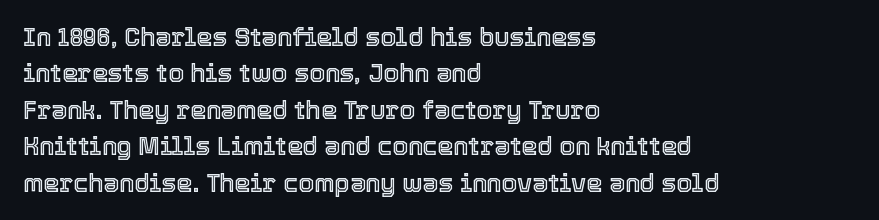
{"italic": "no", "underline": "no", "align": "left", "line_spacing": "normal", "line_spacing_ratio": 1.46, "letter_spacing": "normal", "letter_spacing_em": 0.0, "glyph_px": 25}
